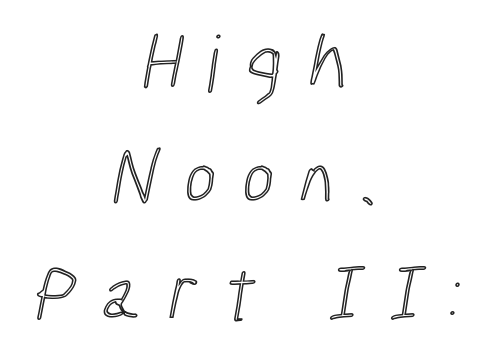
These lines stack symmetrically, like a column narrowing and widening about its center. Normally led — the rows are evenly, conventionally spaced. Spacing between characters has been opened up far beyond the box default. The space directly below the letters is spotless. The rendering uses natural spacing where letterforms have individual widths.
